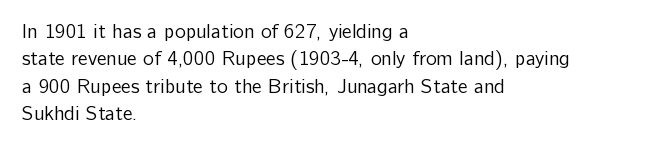
Caption: standard tracking, unaltered. Alignment: flush left. Line spacing here is normal. Weight: not bold — regular or lighter.
